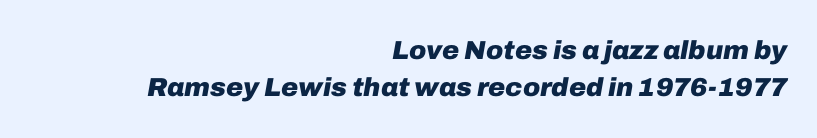
Q: Is the text bold? A: Yes.
Q: Is the text italic (slanted)? A: Yes, it leans right by about 10 degrees.
Q: Is the text underlined? A: No.
Q: How is the paragraph aligned? A: Right-aligned.
Q: Is the spacing between letters normal or unusually wide? A: Normal.
Q: Is the spacing between lines tight, normal or loose? A: Normal.
